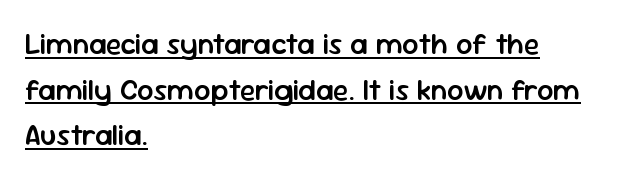
Style check: upright. Nobody touched the tracking dial on this one. Notice how descenders clear the ascenders below comfortably — that's standard leading. Check where the strokes stop: nothing finishes them off — pure sans.
